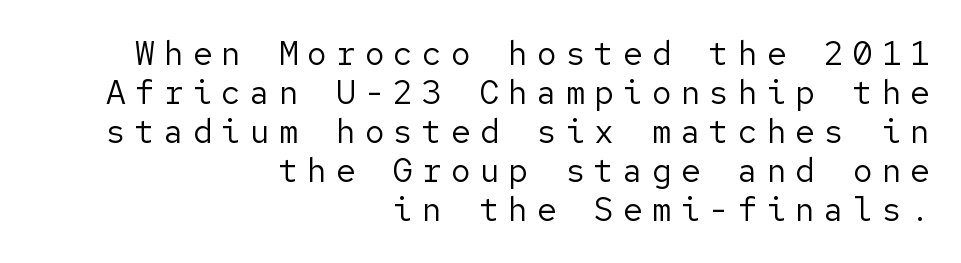
{"serif": "no", "italic": "no", "bold": "no", "weight": "regular", "width": "normal", "stroke_contrast": "low", "x_height": "medium", "underline": "no", "align": "right", "line_spacing_ratio": 1.18, "letter_spacing": "wide", "letter_spacing_em": 0.27, "glyph_px": 33}
